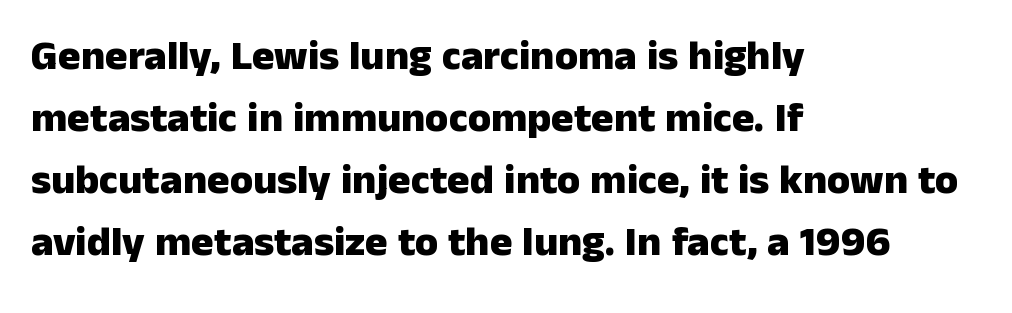
Q: Is the text bold? A: Yes.
Q: Is the text italic (slanted)? A: No, it is upright.
Q: Is the typeface a serif or a sans-serif typeface? A: Sans-serif.
Q: Is the text underlined? A: No.
Q: How is the paragraph aligned? A: Left-aligned.
Q: Is the spacing between letters normal or unusually wide? A: Normal.
Q: Is the spacing between lines tight, normal or loose? A: Normal.
Q: Width (condensed, normal, or wide)? A: Normal.
Q: Stroke contrast? A: Low.
Q: x-height? A: Medium.
Q: Monospaced? A: No.
